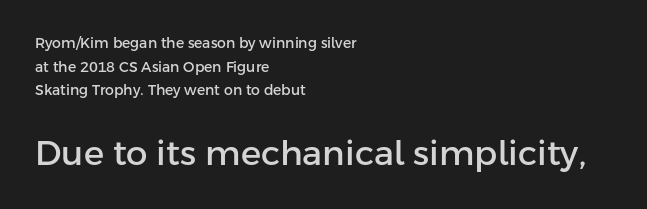
Every row of glyphs begins at an identical x-position on the left. Has an underline been added? It has not. Note the varied advance widths — an 'i' is clearly narrower than an 'm'. In terms of letterspacing, this is plain default setting.
